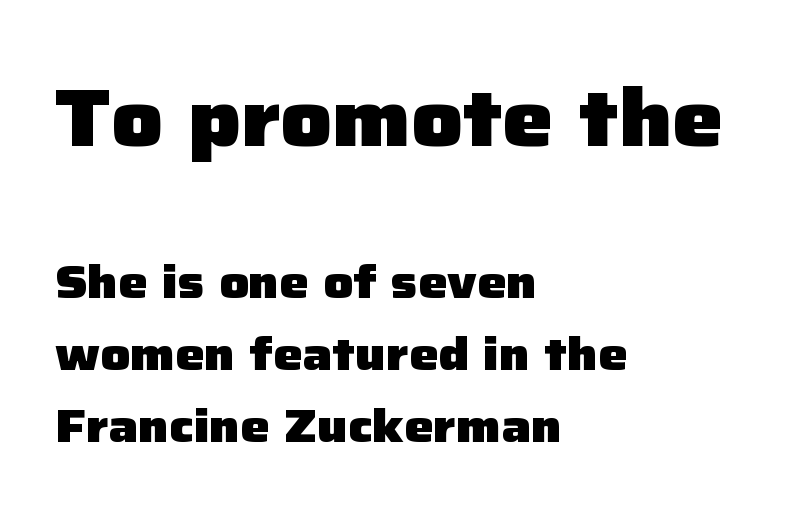
{"serif": "no", "italic": "no", "bold": "yes", "weight": "heavy", "width": "normal", "stroke_contrast": "low", "x_height": "medium", "monospaced": "no", "underline": "no", "align": "left", "line_spacing": "normal", "line_spacing_ratio": 1.57, "letter_spacing": "normal", "letter_spacing_em": 0.0, "larger_block": "first", "size_ratio": 1.74, "glyph_px": 80}
